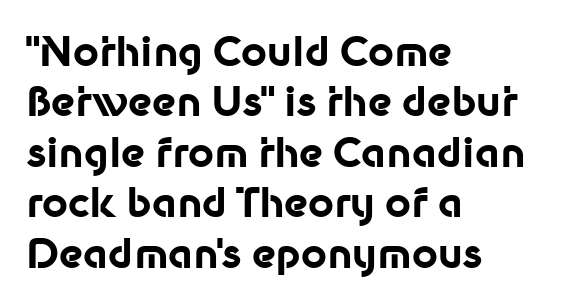
Q: Is the text bold? A: Yes.
Q: Is the text italic (slanted)? A: No, it is upright.
Q: Is the typeface a serif or a sans-serif typeface? A: Sans-serif.
Q: Is the text underlined? A: No.
Q: How is the paragraph aligned? A: Left-aligned.
Q: Is the spacing between letters normal or unusually wide? A: Normal.
Q: Is the spacing between lines tight, normal or loose? A: Normal.
Q: Width (condensed, normal, or wide)? A: Normal.
Q: Stroke contrast? A: Low.
Q: x-height? A: Medium.
Q: Monospaced? A: No.
